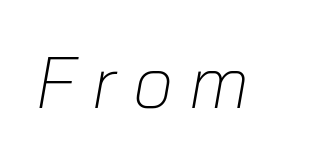
The rendering uses natural spacing where letterforms have individual widths. Compared with typical body copy, the letter spacing here is much looser. The glyphs are unaccompanied by any horizontal stroke below them. The glyphs look as if they've been sheared to an angle. Stroke thickness stays within the range of a standard reading face or lighter.
